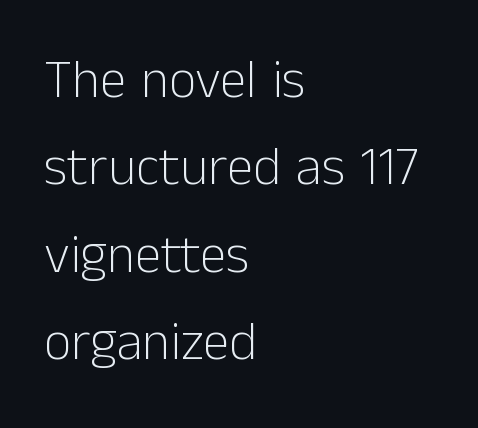
Q: Is the text bold? A: No.
Q: Is the text italic (slanted)? A: No, it is upright.
Q: Is the typeface a serif or a sans-serif typeface? A: Sans-serif.
Q: Is the text underlined? A: No.
Q: How is the paragraph aligned? A: Left-aligned.
Q: Is the spacing between letters normal or unusually wide? A: Normal.
Q: Is the spacing between lines tight, normal or loose? A: Normal.
Q: Width (condensed, normal, or wide)? A: Normal.
Q: Stroke contrast? A: Low.
Q: x-height? A: Medium.
Q: Monospaced? A: No.
